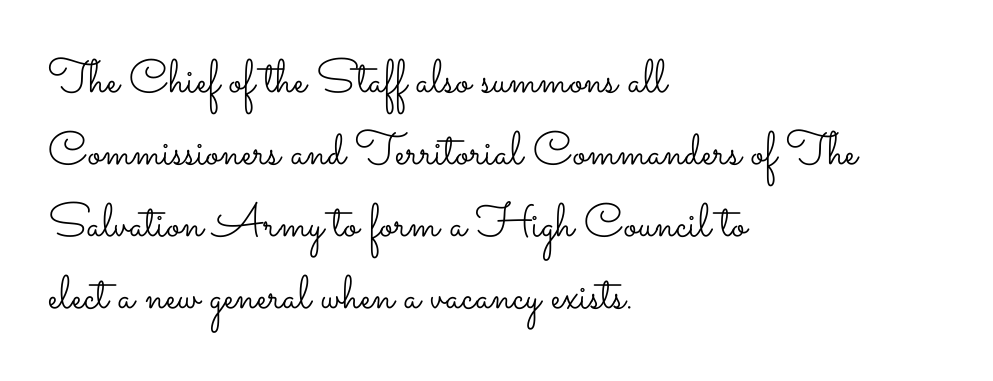
The image shows 47 px light, wide type; set left-aligned, normal line spacing (1.53x), normal letter spacing, not underlined; low stroke contrast and a small x-height.
